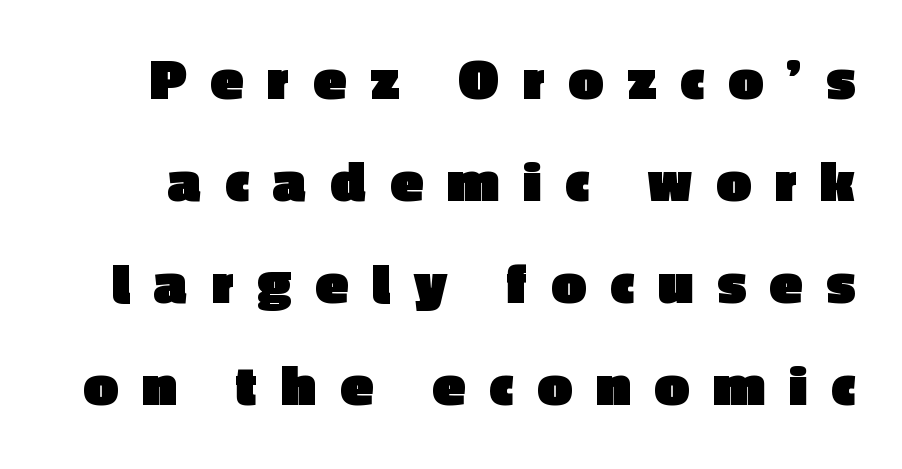
These lines are composed in type without serifs. Here the glyphs are tracked loosely, breaking word shapes into spaced letters. Normally led — the rows are evenly, conventionally spaced. Each letter keeps its own natural width here, so spacing adapts to shape.
